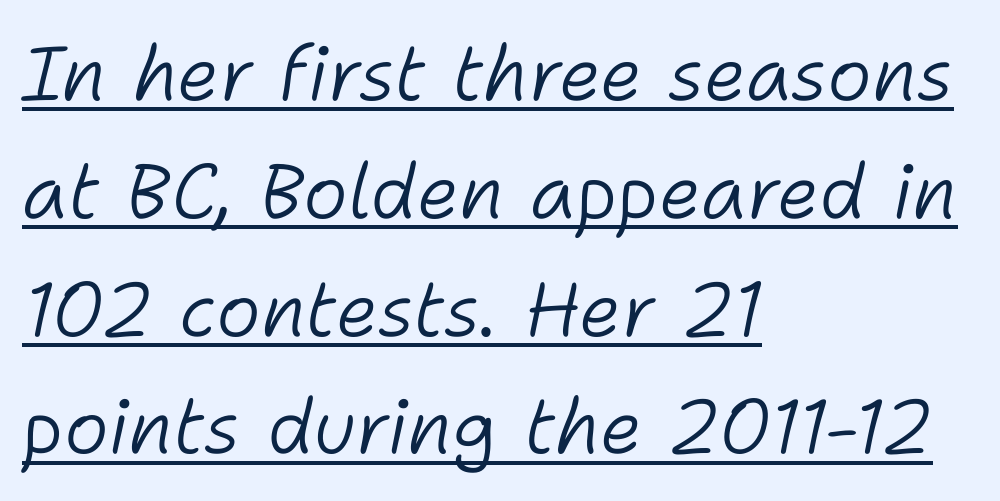
Q: Is the text bold? A: No.
Q: Is the text italic (slanted)? A: Yes, it leans right by about 11 degrees.
Q: Is the text underlined? A: Yes.
Q: How is the paragraph aligned? A: Left-aligned.
Q: Is the spacing between letters normal or unusually wide? A: Normal.
Q: Is the spacing between lines tight, normal or loose? A: Normal.
Q: Width (condensed, normal, or wide)? A: Normal.
Q: Stroke contrast? A: Low.
Q: x-height? A: Medium.
Q: Monospaced? A: No.
